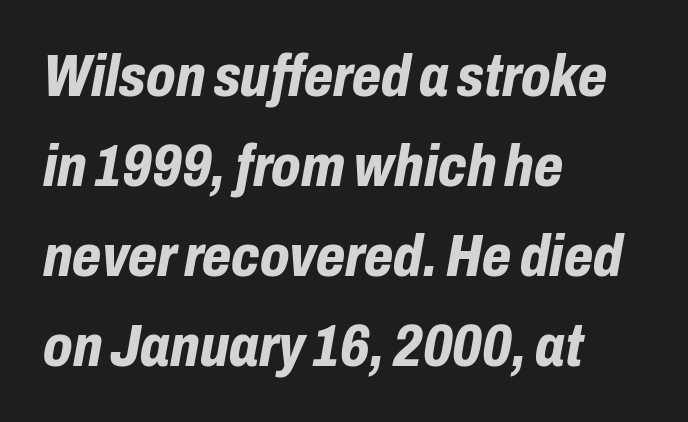
{"italic": "yes", "lean": "right", "slant_degrees": 10, "bold": "yes", "weight": "bold", "width": "condensed", "stroke_contrast": "low", "x_height": "medium", "monospaced": "no", "underline": "no", "align": "left", "line_spacing": "normal", "line_spacing_ratio": 1.5, "letter_spacing": "normal", "letter_spacing_em": 0.0, "glyph_px": 60}
